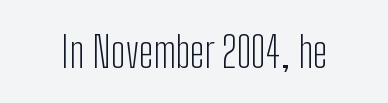
Descender tails drop into unmarked territory. A typesetter would call this proportional, since set widths differ per character. The lettering holds an erect, upright posture throughout. The typeface chosen for these lines omits serifs. Ink coverage per letter is moderate at most.
